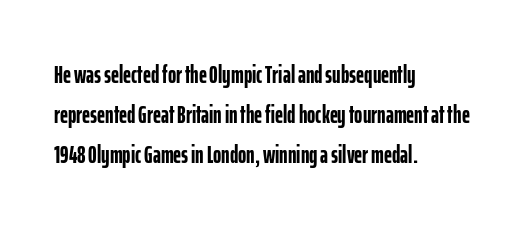
The image shows 25 px bold type, upright; set left-aligned, normal line spacing (1.6x), normal letter spacing, not underlined.
